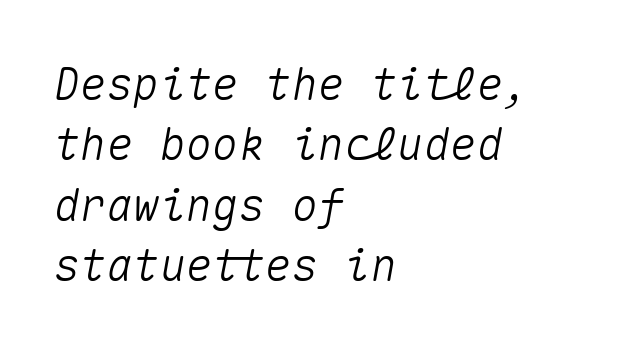
The image shows 44 px text type, italic (leaning right), monospaced; set left-aligned, normal line spacing (1.37x), normal letter spacing, not underlined; medium stroke contrast and a medium x-height.
